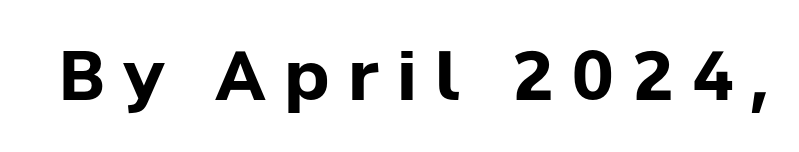
The words here are not underlined. Is there any slant? The stems are plumb. Character widths vary here, with narrow letters taking less room than wide ones. This is heavy type, rendered in bold. Is the letter spacing exaggerated? Yes — the characters are pushed far apart. Nothing sits at the stroke ends, so this counts as sans-serif.
